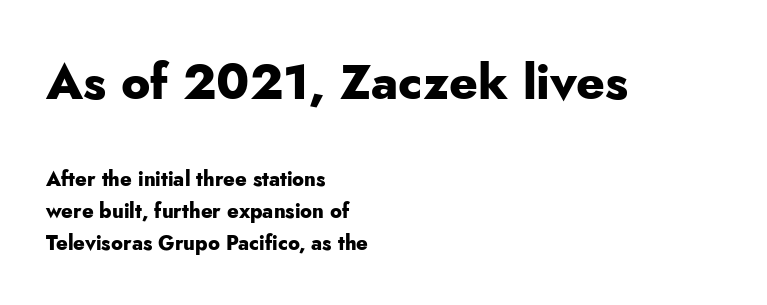
The passage shown is typed in a proportional face where columns would drift. Descenders hang freely into open space. Every character sits straight up, as roman type does. Larger block? The one above; the one below is distinctly smaller. What stands out about the letter spacing? Nothing — it is the standard amount.
